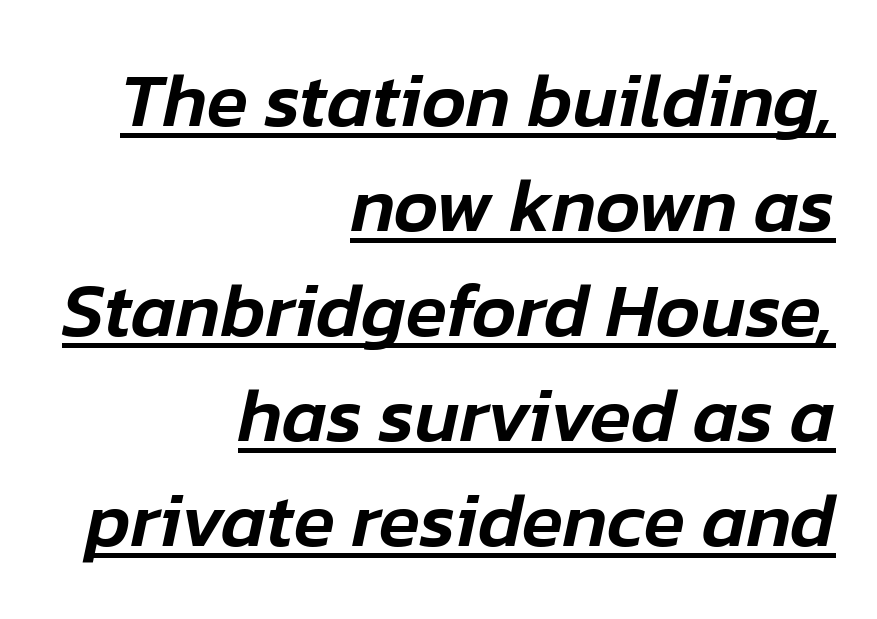
Q: Is the text italic (slanted)? A: Yes, it leans right by about 12 degrees.
Q: Is the text underlined? A: Yes.
Q: How is the paragraph aligned? A: Right-aligned.
Q: Is the spacing between letters normal or unusually wide? A: Normal.
Q: Is the spacing between lines tight, normal or loose? A: Normal.
Q: Width (condensed, normal, or wide)? A: Normal.
Q: Stroke contrast? A: Low.
Q: x-height? A: Medium.
Q: Monospaced? A: No.
